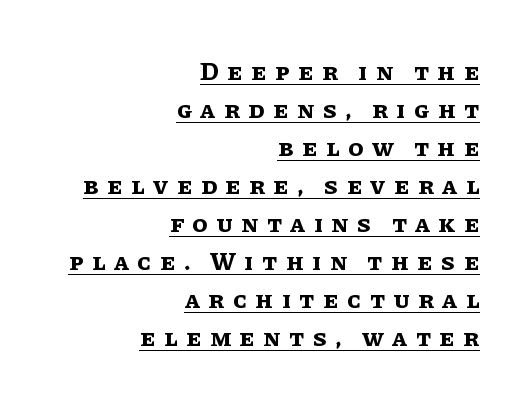
{"italic": "no", "bold": "yes", "underline": "yes", "align": "right", "line_spacing": "normal", "line_spacing_ratio": 1.52, "letter_spacing": "wide", "letter_spacing_em": 0.34, "glyph_px": 25}
